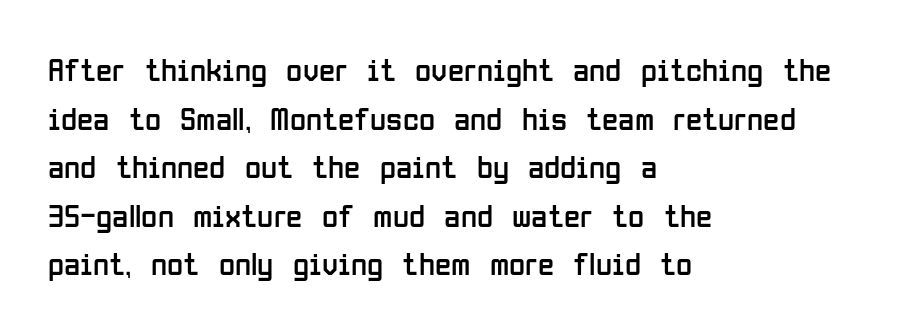
{"serif": "no", "italic": "no", "bold": "no", "weight": "regular", "width": "condensed", "stroke_contrast": "low", "x_height": "medium", "monospaced": "no", "underline": "no", "align": "left", "line_spacing": "normal", "line_spacing_ratio": 1.47, "letter_spacing": "normal", "letter_spacing_em": 0.0, "glyph_px": 33}
